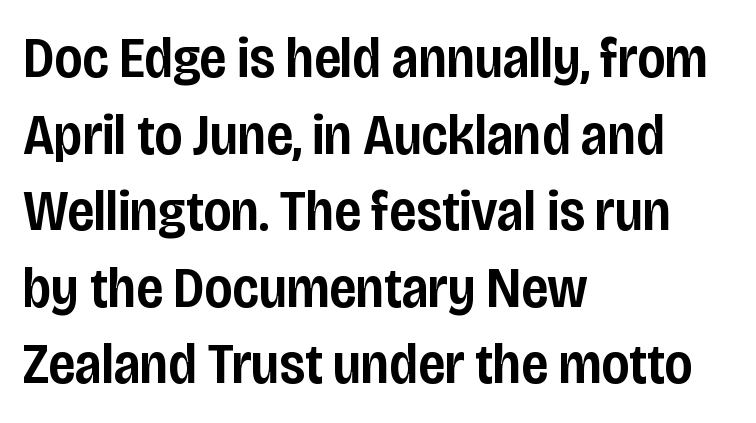
The image shows 58 px semibold, condensed sans-serif type, upright; set left-aligned, normal line spacing (1.32x), normal letter spacing, not underlined; low stroke contrast and a large x-height.
